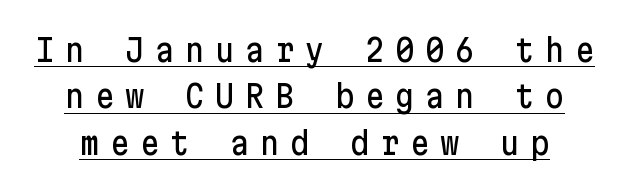
The image shows 30 px sans-serif type, upright; set normal line spacing (1.55x), unusually wide letter spacing (+0.35 em), underlined; low stroke contrast and a medium x-height.
